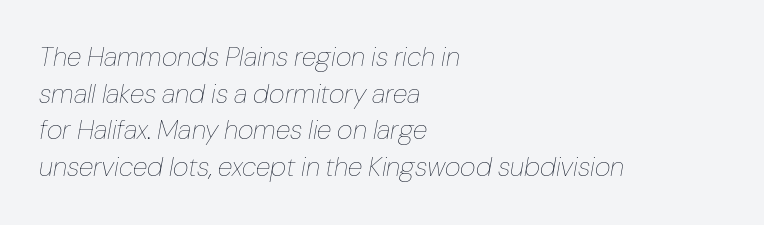
The image shows 27 px text type, italic (leaning right); set left-aligned, normal line spacing (1.36x), normal letter spacing, not underlined.
